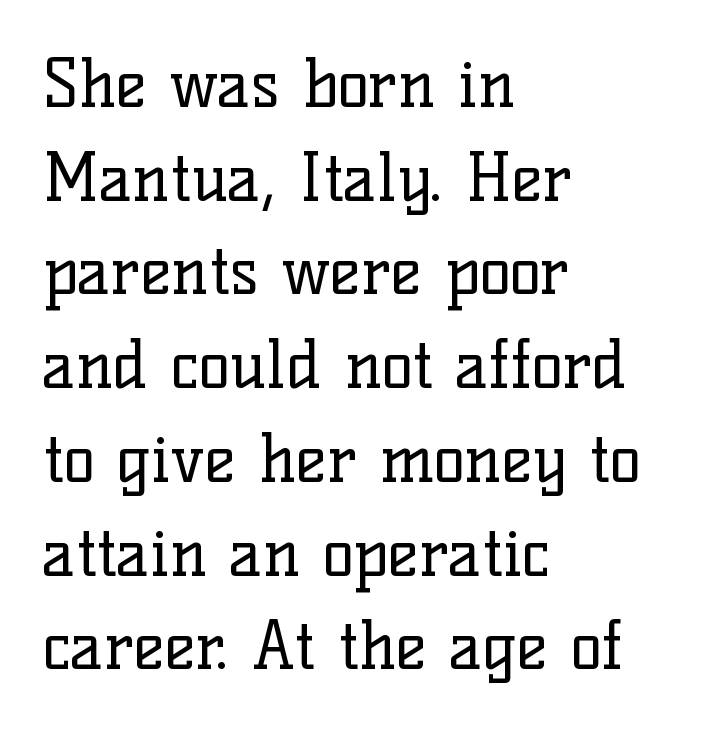
Q: Is the text bold? A: No.
Q: Is the text italic (slanted)? A: No, it is upright.
Q: Is the typeface a serif or a sans-serif typeface? A: Serif.
Q: Is the text underlined? A: No.
Q: How is the paragraph aligned? A: Left-aligned.
Q: Is the spacing between letters normal or unusually wide? A: Normal.
Q: Is the spacing between lines tight, normal or loose? A: Normal.
Q: Width (condensed, normal, or wide)? A: Normal.
Q: Stroke contrast? A: Low.
Q: x-height? A: Medium.
Q: Monospaced? A: No.
